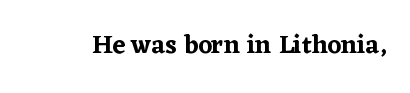
Is there any slant? The stems are plumb. Descenders are the only things crossing below the line. The line texture is even and compact thanks to regular tracking.
